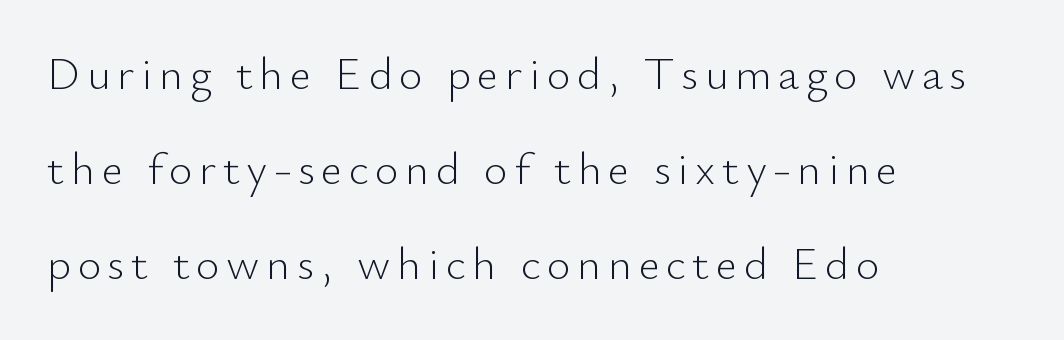
These lines are composed in type without serifs. No word sits above an underline. All the whitespace from short lines collects on the right. Is there any slant? The stems are plumb. The line-height multiplier appears high, well above default. The letters advance in unequal steps, a hallmark of proportional type.
